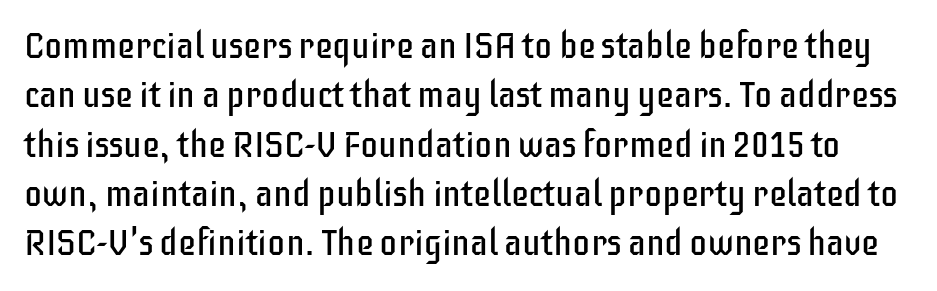
Q: Is the text bold? A: No.
Q: Is the text italic (slanted)? A: No, it is upright.
Q: Is the typeface a serif or a sans-serif typeface? A: Sans-serif.
Q: Is the text underlined? A: No.
Q: Is the spacing between letters normal or unusually wide? A: Normal.
Q: Is the spacing between lines tight, normal or loose? A: Normal.
Q: Width (condensed, normal, or wide)? A: Condensed.
Q: Stroke contrast? A: Low.
Q: x-height? A: Large.
Q: Monospaced? A: No.
